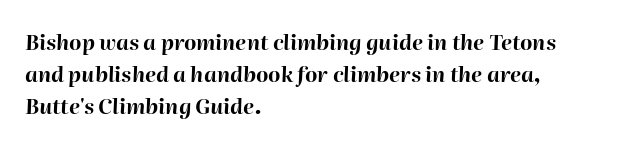
Posture: slanted. The passage shown stacks its lines at a standard gap. Left-aligned paragraph, ragged on the right. In terms of weight, the rendering is a true, heavy bold. Underline: absent.
